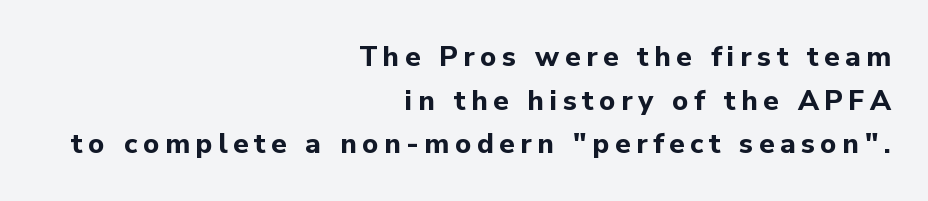
The image shows 28 px bold sans-serif type, upright; set right-aligned, normal line spacing (1.56x), unusually wide letter spacing (+0.2 em), not underlined; low stroke contrast and a medium x-height.
